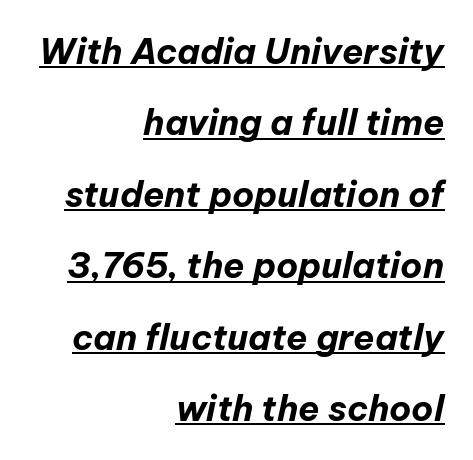
Nobody touched the tracking dial on this one. Strong, thick strokes mark this as bold type. The face used here is proportionally spaced, like ordinary book or web type. Compared with typical paragraphs, the rows here are farther apart. You can see a thin bar hugging the bottom of the glyphs.
